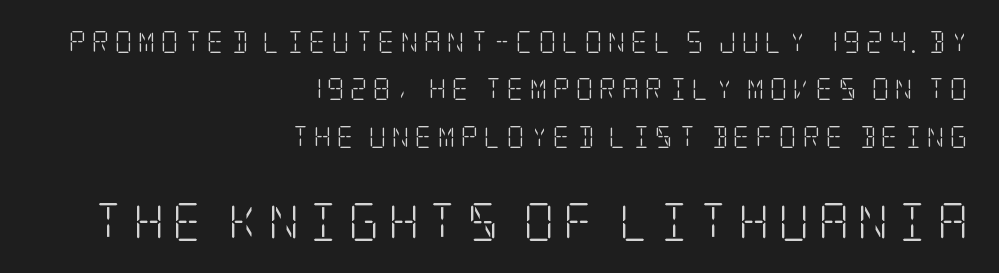
Q: Is the text bold? A: No.
Q: Is the text italic (slanted)? A: No, it is upright.
Q: Is the typeface a serif or a sans-serif typeface? A: Serif.
Q: Is the text underlined? A: No.
Q: How is the paragraph aligned? A: Right-aligned.
Q: Is the spacing between letters normal or unusually wide? A: Unusually wide.
Q: Is the spacing between lines tight, normal or loose? A: Loose.
Q: Which block of text is set in a larger size, the first (top) or the second (bottom)? A: The second (bottom) one.
Q: Width (condensed, normal, or wide)? A: Condensed.
Q: Stroke contrast? A: Low.
Q: x-height? A: Large.
